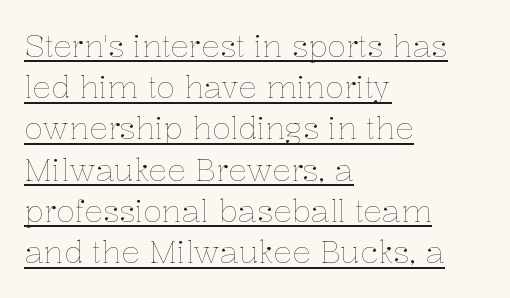
The image shows 31 px thin type, upright; set left-aligned, normal line spacing (1.33x), normal letter spacing, underlined; low stroke contrast and a medium x-height.
